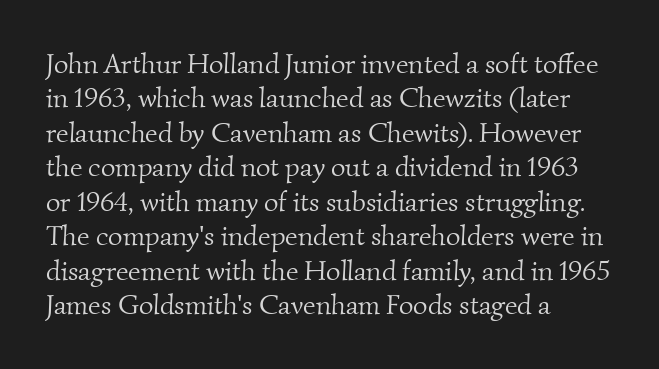
The image shows 28 px light serif type; set left-aligned, line spacing 1.23x, normal letter spacing, not underlined; medium stroke contrast and a small x-height.
